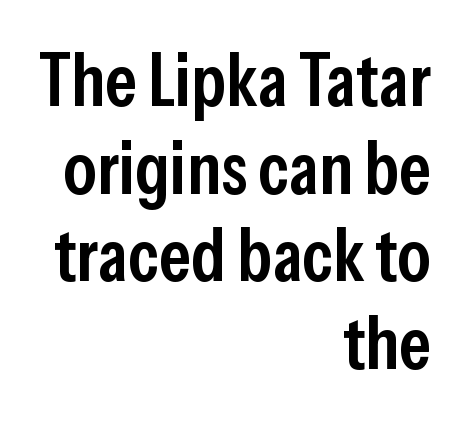
Q: Is the text bold? A: Semi-bold.
Q: Is the text italic (slanted)? A: No, it is upright.
Q: Is the typeface a serif or a sans-serif typeface? A: Sans-serif.
Q: Is the text underlined? A: No.
Q: How is the paragraph aligned? A: Right-aligned.
Q: Is the spacing between letters normal or unusually wide? A: Normal.
Q: Width (condensed, normal, or wide)? A: Condensed.
Q: Stroke contrast? A: Low.
Q: x-height? A: Medium.
Q: Monospaced? A: No.
